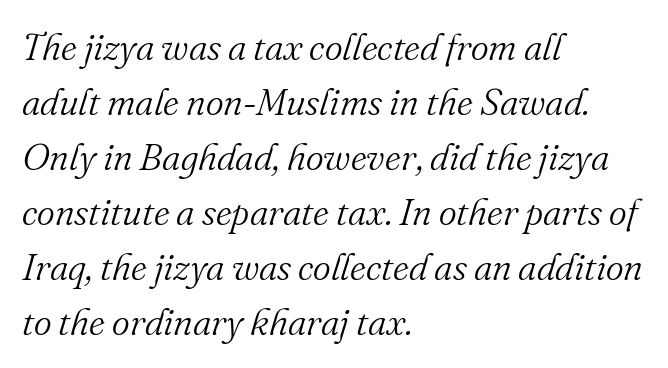
Q: Is the text bold? A: No.
Q: Is the text italic (slanted)? A: Yes, it leans right by about 16 degrees.
Q: Is the typeface a serif or a sans-serif typeface? A: Serif.
Q: Is the text underlined? A: No.
Q: How is the paragraph aligned? A: Left-aligned.
Q: Is the spacing between letters normal or unusually wide? A: Normal.
Q: Is the spacing between lines tight, normal or loose? A: Normal.
Q: Width (condensed, normal, or wide)? A: Normal.
Q: Stroke contrast? A: Medium.
Q: x-height? A: Small.
Q: Monospaced? A: No.
